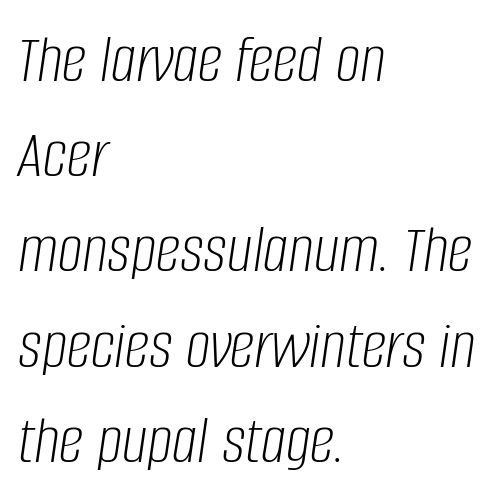
{"italic": "yes", "lean": "right", "slant_degrees": 8, "bold": "no", "weight": "light", "width": "condensed", "stroke_contrast": "low", "x_height": "large", "monospaced": "no", "underline": "no", "align": "left", "line_spacing": "normal", "line_spacing_ratio": 1.36, "letter_spacing": "normal", "letter_spacing_em": 0.0, "glyph_px": 70}
